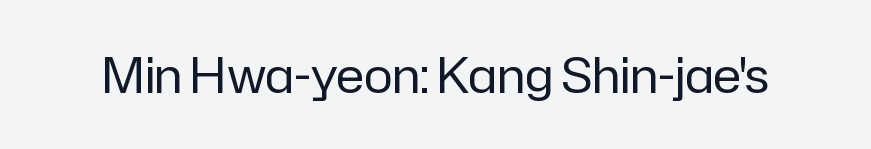
Observe the absence of serifs on each vertical stroke in this sample. The passage shown has conventional tracking throughout. Every character sits straight up, as roman type does. No letter is thick-stroked: the sample isn't bold. Think of a printed novel: that variable character pitch is what you see here. The area under the type is left untouched.
